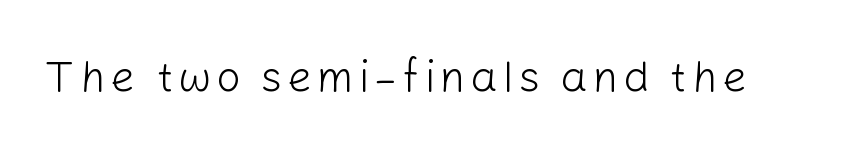
Q: Is the text bold? A: No.
Q: Is the text italic (slanted)? A: No, it is upright.
Q: Is the typeface a serif or a sans-serif typeface? A: Sans-serif.
Q: Is the text underlined? A: No.
Q: Width (condensed, normal, or wide)? A: Normal.
Q: Stroke contrast? A: Low.
Q: x-height? A: Medium.
Q: Monospaced? A: No.
